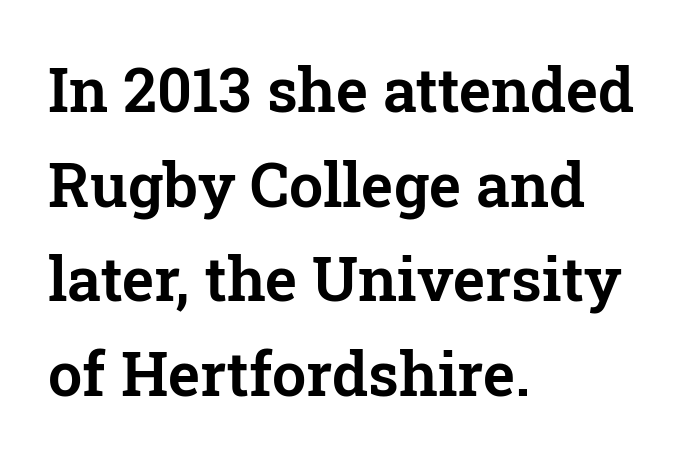
The image shows 61 px serif type, upright; set left-aligned, normal line spacing (1.55x), normal letter spacing, not underlined; low stroke contrast and a medium x-height.
